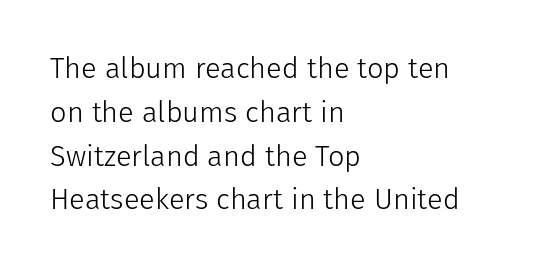
{"serif": "no", "italic": "no", "bold": "no", "weight": "light", "width": "normal", "stroke_contrast": "low", "x_height": "medium", "monospaced": "no", "underline": "no", "align": "left", "line_spacing": "normal", "line_spacing_ratio": 1.51, "letter_spacing": "normal", "letter_spacing_em": 0.0, "glyph_px": 29}
